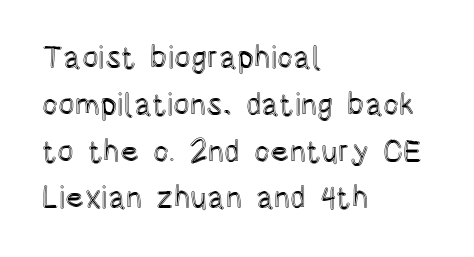
Spacing verdict: proportional, widths tailored to each character. Horizontal bands of white between lines are of average thickness. Every row of glyphs begins at an identical x-position on the left. The space beneath each line is pristine and unruled. The letters sit at their default tracking, neither squeezed nor spread.
